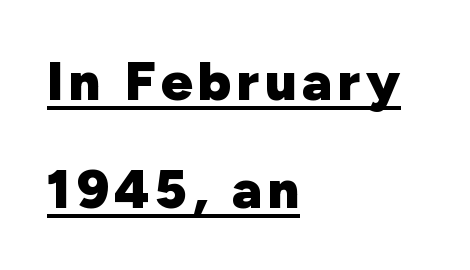
What's the leading like? Stretched, with rows far apart. Posture: vertical. Typographically, this falls in the sans-serif category. Does the weight exceed regular? Yes, all the way to bold. Descenders here cross a horizontal rule under the line. Each letter keeps its own natural width here, so spacing adapts to shape.
